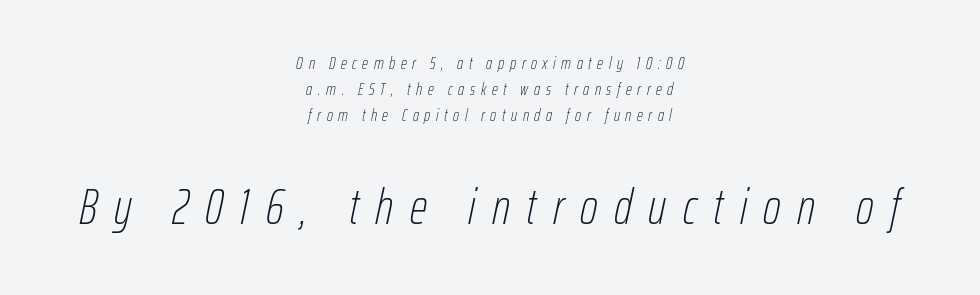
These lines are rendered in a variable-pitch font. The area under the type is left untouched. The letterforms sit at book weight or below. Reading top to bottom, the characters get bigger at the block break. Short note: letters widely spaced. The rendering positions every line midway between the sides.
